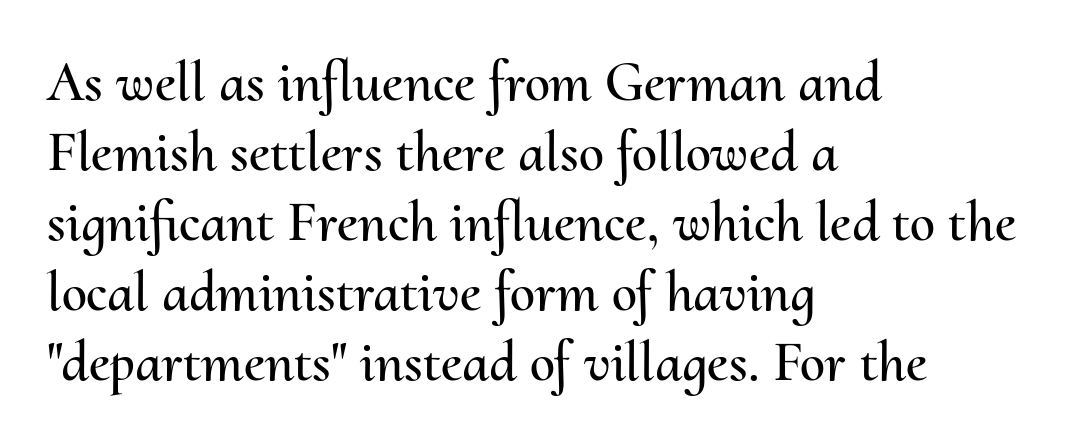
The image shows 57 px text type, upright; set left-aligned, line spacing 1.23x, normal letter spacing, not underlined; medium stroke contrast and a small x-height.
